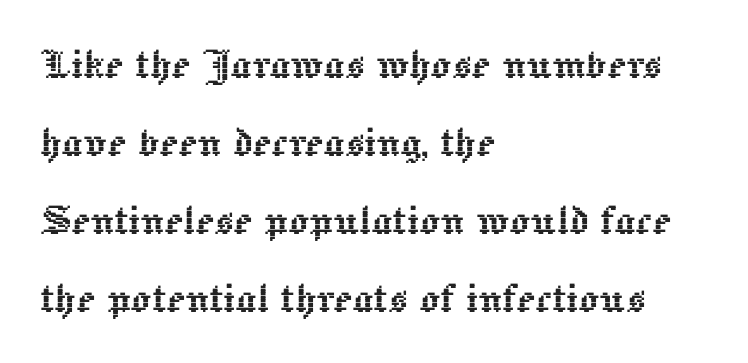
The gap between lines stays unmarked. A classic flush-left, rag-right setting is used for this passage. Spacing verdict: proportional, widths tailored to each character. Posture: straight, roman, zero tilt. A typesetter would call this leading conventional body-copy spacing.
